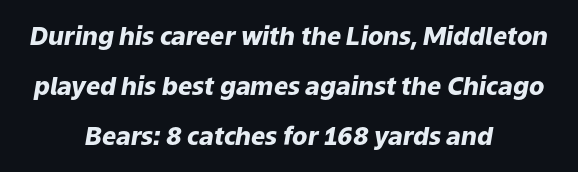
The image shows 25 px bold type, italic (leaning right); set centered, loose line spacing (2.0x), normal letter spacing, not underlined.
